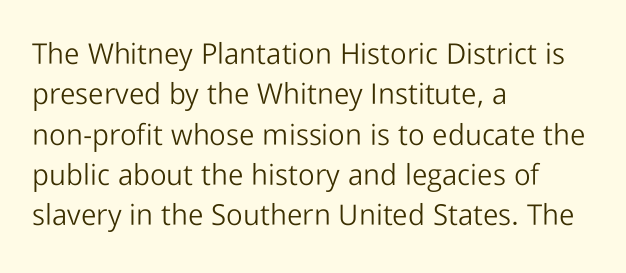
{"serif": "no", "italic": "no", "bold": "no", "weight": "light", "width": "normal", "stroke_contrast": "low", "x_height": "medium", "monospaced": "no", "underline": "no", "align": "left", "line_spacing": "normal", "line_spacing_ratio": 1.39, "letter_spacing": "normal", "letter_spacing_em": 0.0, "glyph_px": 29}
